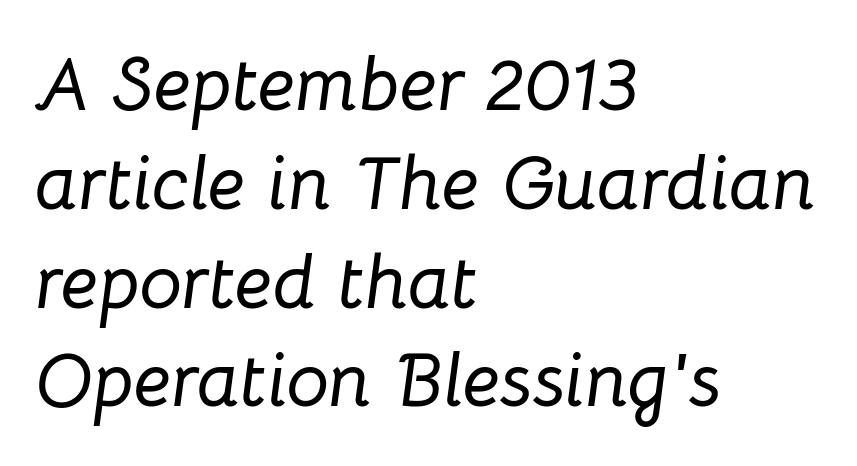
The image shows 76 px text type, italic (leaning right); set left-aligned, normal line spacing (1.3x), normal letter spacing, not underlined; low stroke contrast and a medium x-height.
